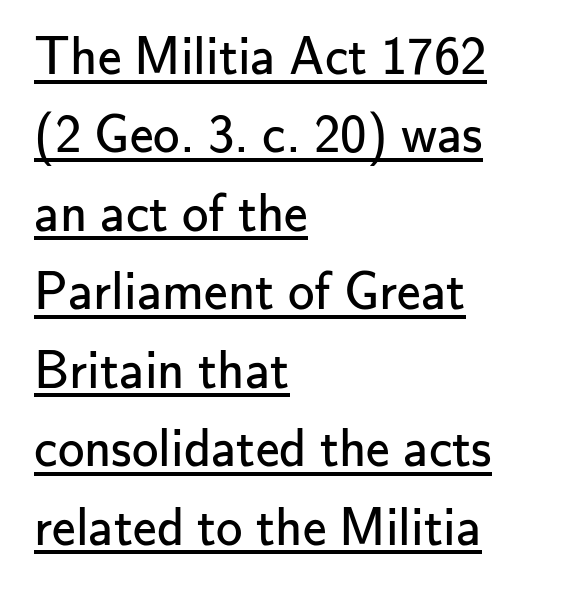
The image shows 53 px regular-weight sans-serif type, upright; set left-aligned, normal line spacing (1.48x), normal letter spacing, underlined; low stroke contrast and a small x-height.
